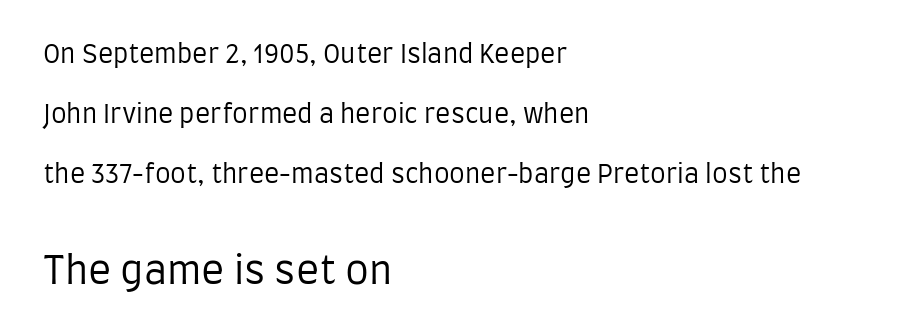
{"serif": "no", "italic": "no", "bold": "no", "weight": "regular", "width": "condensed", "stroke_contrast": "low", "x_height": "large", "monospaced": "no", "underline": "no", "align": "left", "line_spacing": "loose", "line_spacing_ratio": 2.4, "letter_spacing": "normal", "letter_spacing_em": 0.0, "larger_block": "second", "size_ratio": 1.52, "glyph_px": 38}
